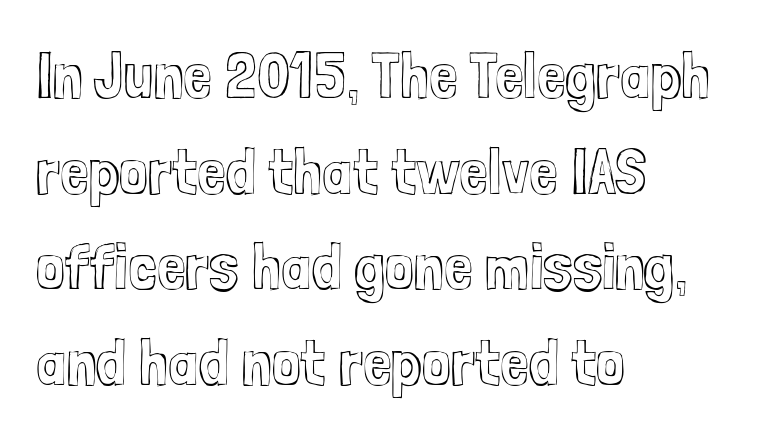
The image shows 65 px condensed type, upright; set left-aligned, normal line spacing (1.47x), normal letter spacing, not underlined; a medium x-height.
